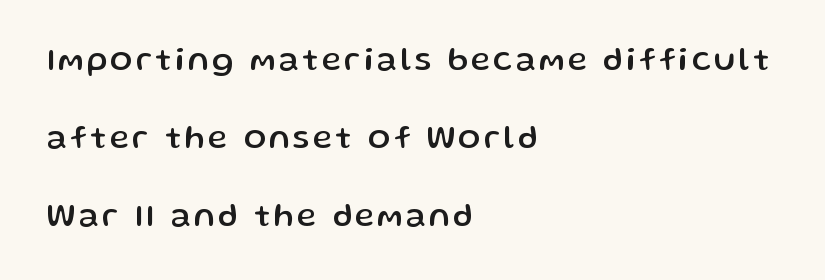
Rule under the text: the space is simply empty. Here the designer chose a conventional face with non-uniform glyph widths. The passage shown is typeset with a sans-serif family. Widely set lines give the paragraph a tall, airy silhouette. Upright lettering throughout.
